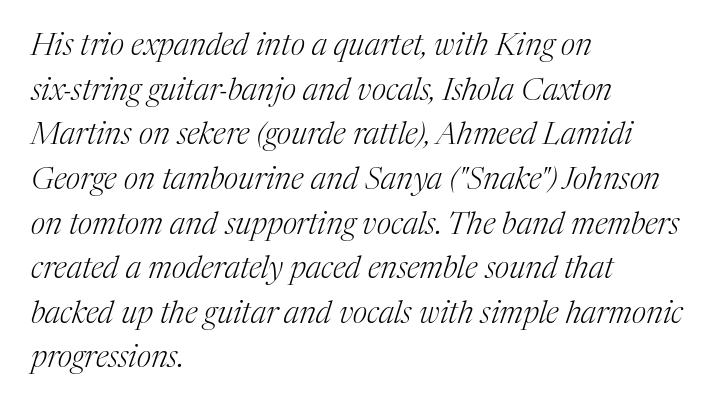
The image shows 31 px light serif type, italic (leaning right); set left-aligned, normal line spacing (1.44x), normal letter spacing, not underlined; medium stroke contrast and a medium x-height.
